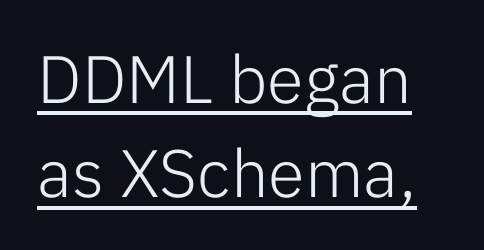
{"serif": "no", "italic": "no", "bold": "no", "weight": "light", "width": "normal", "stroke_contrast": "low", "x_height": "medium", "monospaced": "no", "underline": "yes", "line_spacing": "normal", "line_spacing_ratio": 1.41, "letter_spacing": "normal", "letter_spacing_em": 0.0, "glyph_px": 67}
